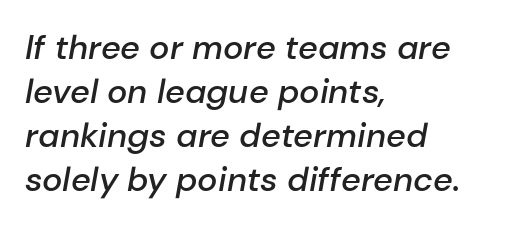
Q: Is the text bold? A: Semi-bold.
Q: Is the text italic (slanted)? A: Yes, it leans right by about 10 degrees.
Q: Is the text underlined? A: No.
Q: How is the paragraph aligned? A: Left-aligned.
Q: Is the spacing between letters normal or unusually wide? A: Normal.
Q: Is the spacing between lines tight, normal or loose? A: Normal.
Q: Width (condensed, normal, or wide)? A: Normal.
Q: Stroke contrast? A: Low.
Q: x-height? A: Medium.
Q: Monospaced? A: No.
